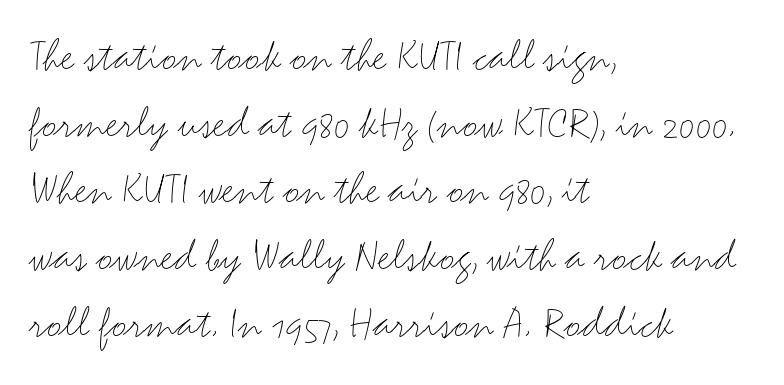
Q: Is the text bold? A: No.
Q: Is the text italic (slanted)? A: Yes.
Q: Is the typeface a serif or a sans-serif typeface? A: Sans-serif.
Q: Is the text underlined? A: No.
Q: How is the paragraph aligned? A: Left-aligned.
Q: Is the spacing between letters normal or unusually wide? A: Normal.
Q: Is the spacing between lines tight, normal or loose? A: Normal.
Q: Width (condensed, normal, or wide)? A: Wide.
Q: Stroke contrast? A: Medium.
Q: x-height? A: Small.
Q: Monospaced? A: No.
